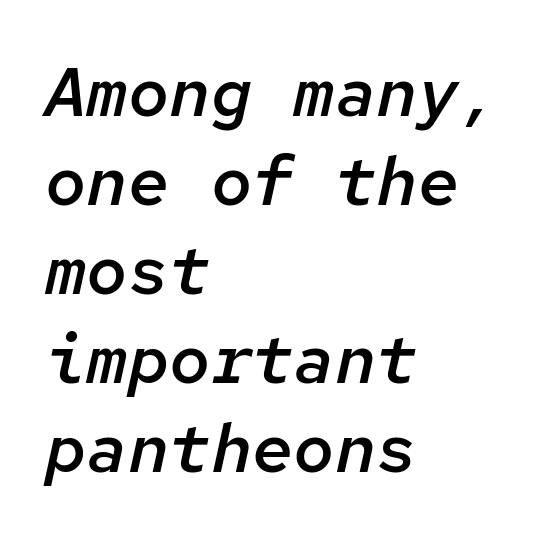
The image shows 69 px semibold type, italic (leaning right), monospaced; set left-aligned, normal line spacing (1.29x), normal letter spacing, not underlined; low stroke contrast and a medium x-height.
